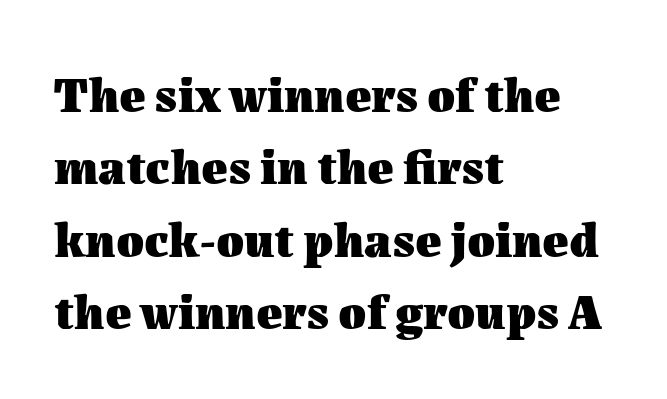
{"italic": "no", "bold": "yes", "weight": "heavy", "width": "normal", "stroke_contrast": "medium", "x_height": "medium", "monospaced": "no", "underline": "no", "align": "left", "line_spacing": "normal", "line_spacing_ratio": 1.45, "letter_spacing": "normal", "letter_spacing_em": 0.0, "glyph_px": 50}
